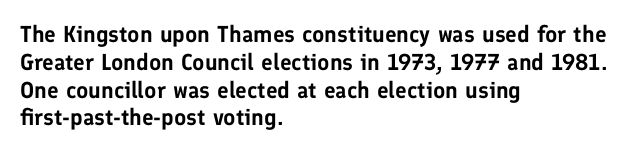
Here the glyphs are tracked normally, forming tight word shapes. The specimen omits any rule beneath the text block's lines. Vertical strokes here are truly vertical. The lines in this sample share a left origin and differ only in where they stop.
